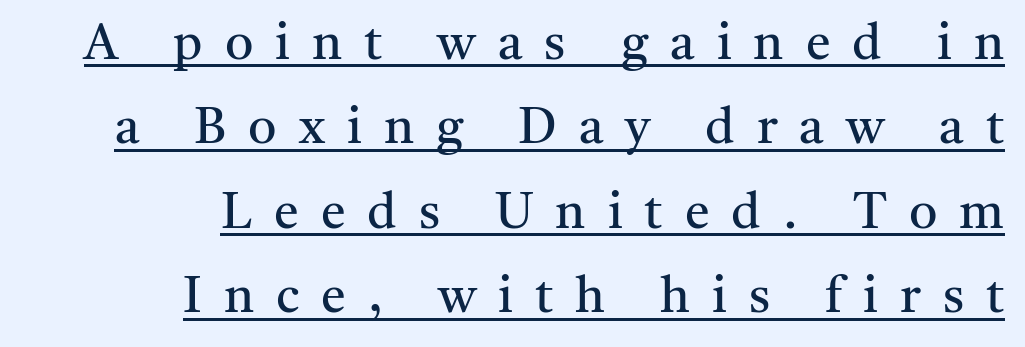
Is there any slant? The stems are plumb. Is the letter spacing exaggerated? Yes — the characters are pushed far apart. In CSS terms this would be text-align: right. Bold? No — there's no thickening of the strokes. Honestly, the underline is the first thing you notice here. Looks like regular typesetting: each glyph gets only the width it needs.
